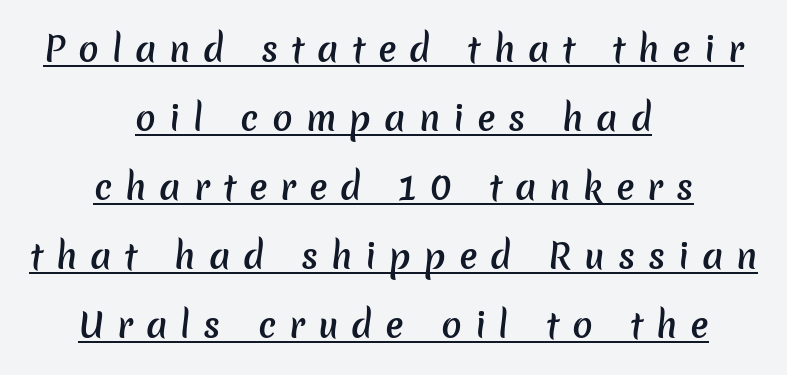
{"serif": "no", "bold": "semi", "weight": "semibold", "width": "normal", "stroke_contrast": "low", "x_height": "medium", "monospaced": "no", "underline": "yes", "align": "center", "line_spacing": "loose", "line_spacing_ratio": 2.03, "letter_spacing": "wide", "letter_spacing_em": 0.38, "glyph_px": 34}
